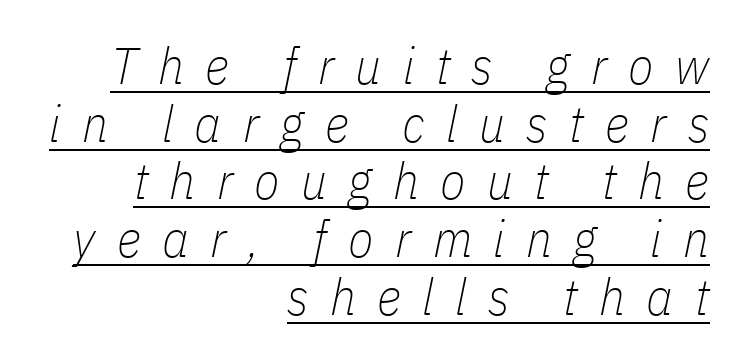
{"italic": "yes", "lean": "right", "slant_degrees": 11, "bold": "no", "weight": "thin", "width": "condensed", "stroke_contrast": "low", "x_height": "medium", "monospaced": "no", "underline": "yes", "align": "right", "line_spacing": "tight", "line_spacing_ratio": 1.11, "letter_spacing": "wide", "letter_spacing_em": 0.41, "glyph_px": 52}
